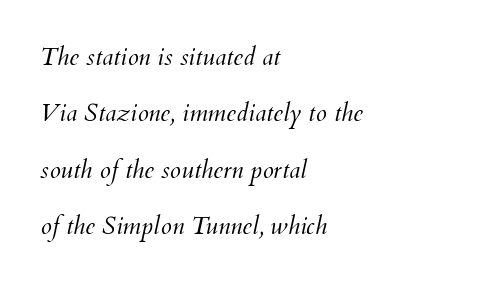
The image shows 25 px text type, italic (leaning right); set left-aligned, loose line spacing (2.26x), normal letter spacing, not underlined.
